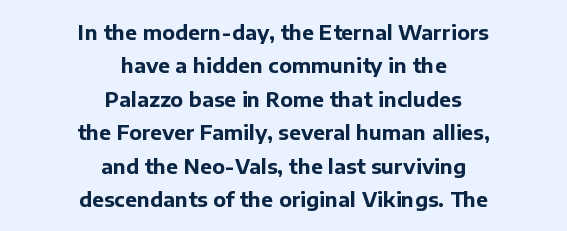
{"italic": "no", "bold": "yes", "underline": "no", "align": "center", "line_spacing": "normal", "line_spacing_ratio": 1.67, "letter_spacing": "normal", "letter_spacing_em": 0.0, "glyph_px": 20}
